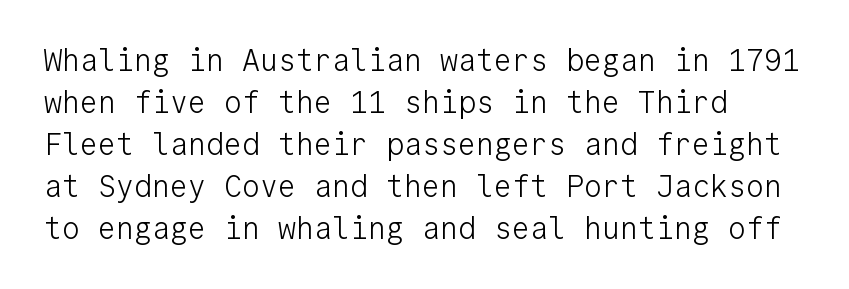
Glance below the letters and you will spot only blank space. The lettering holds an erect, upright posture throughout. Evenly set lines give the paragraph a standard silhouette. Nothing sits at the stroke ends, so this counts as sans-serif. Notice how the passage keeps a crisp vertical edge on the left only.
